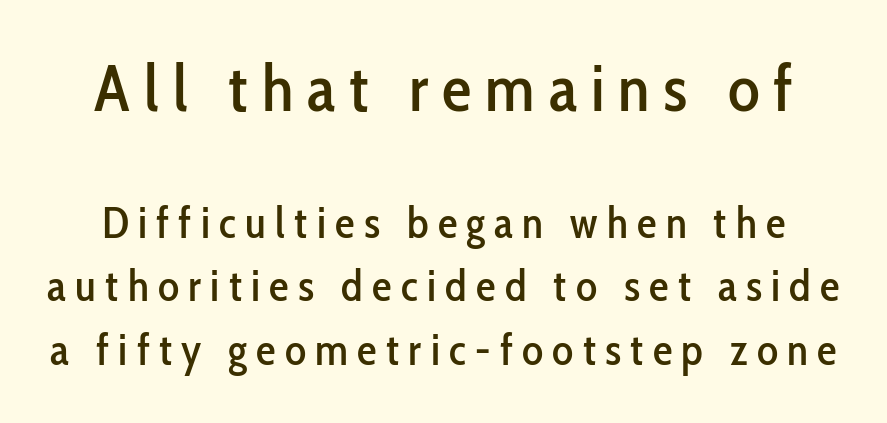
The specimen reads as upright at a glance. A typesetter would label this face a sans. The string is rendered with underlining switched off. The letterforms stand isolated, each surrounded by extra space. Look at the glyph heights: the upper group is clearly the bigger setting.
